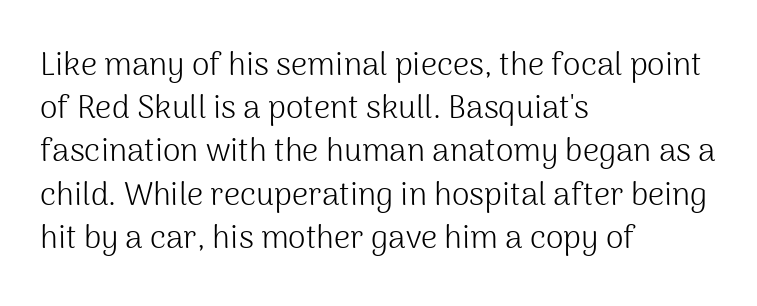
Is the block centered? No — it sits flush against the left margin. The rendering shows plain stroke endings on the letterforms — a sans-serif design. In terms of posture, this sample is upright. Do the characters align in a grid? No, the font is proportional. Evenly set lines give the paragraph a standard silhouette. Ink coverage per letter is moderate at most.
